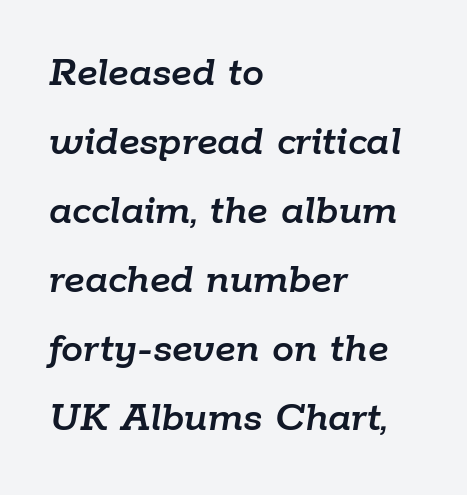
The rendering anchors every line to the left-hand side. Glyph-to-glyph distance matches everyday printed text. Posture: slanted. Check under the words: just untouched page. Quick note: interline space is typical.
